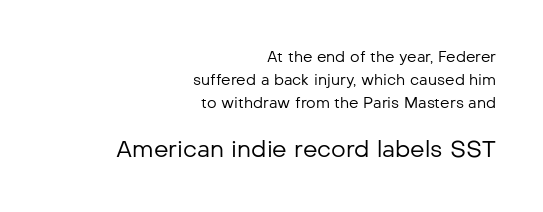
{"italic": "no", "bold": "no", "underline": "no", "align": "right", "line_spacing": "normal", "line_spacing_ratio": 1.55, "letter_spacing": "normal", "letter_spacing_em": 0.0, "larger_block": "second", "size_ratio": 1.53, "glyph_px": 23}
